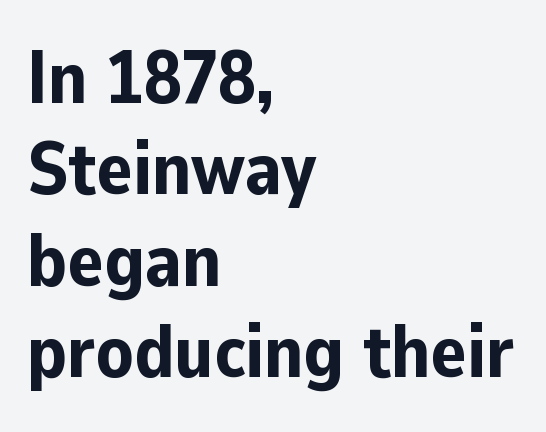
{"serif": "no", "italic": "no", "bold": "yes", "weight": "bold", "width": "normal", "stroke_contrast": "low", "x_height": "medium", "monospaced": "no", "underline": "no", "align": "left", "line_spacing_ratio": 1.22, "letter_spacing": "normal", "letter_spacing_em": 0.0, "glyph_px": 75}
